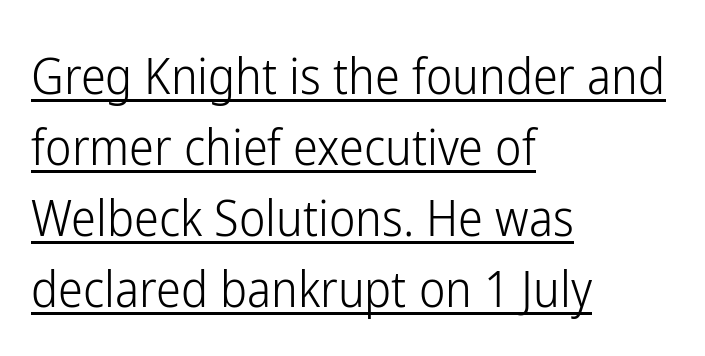
Q: Is the text bold? A: No.
Q: Is the text italic (slanted)? A: No, it is upright.
Q: Is the typeface a serif or a sans-serif typeface? A: Sans-serif.
Q: Is the text underlined? A: Yes.
Q: How is the paragraph aligned? A: Left-aligned.
Q: Is the spacing between letters normal or unusually wide? A: Normal.
Q: Is the spacing between lines tight, normal or loose? A: Normal.
Q: Width (condensed, normal, or wide)? A: Condensed.
Q: Stroke contrast? A: Low.
Q: x-height? A: Medium.
Q: Monospaced? A: No.
